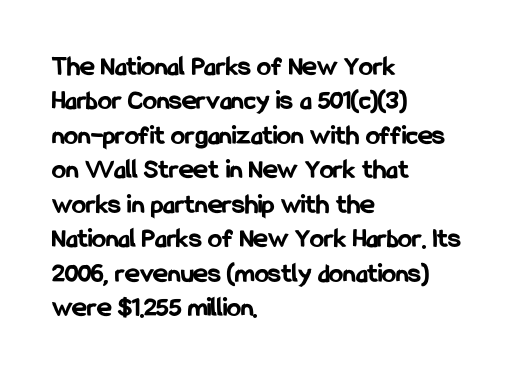
No extra tracking has been applied to these lines. This rendering features lettering with no underline. The typesetter chose a ragged-right arrangement here. Spacing verdict: proportional, widths tailored to each character.
